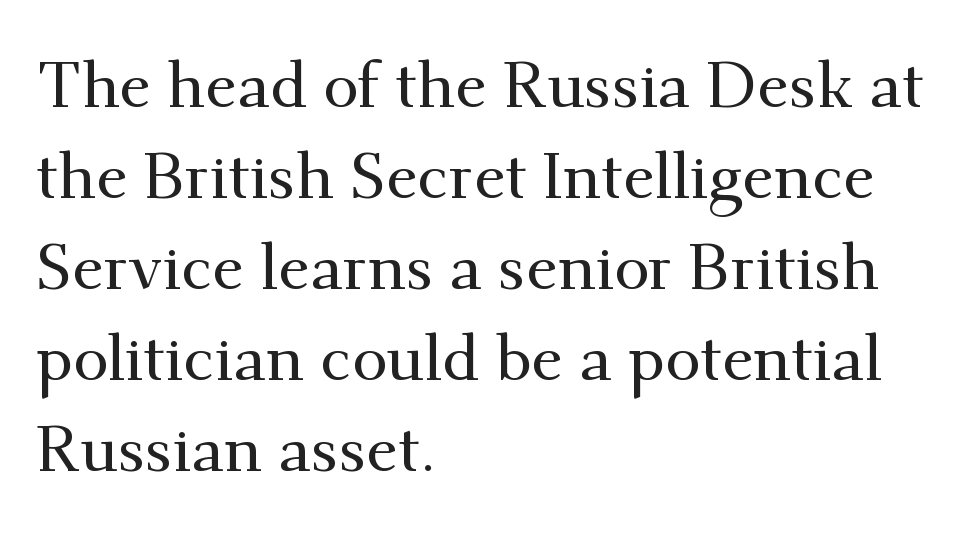
The image shows 64 px serif type, upright; set left-aligned, normal line spacing (1.42x), normal letter spacing, not underlined; medium stroke contrast and a small x-height.
